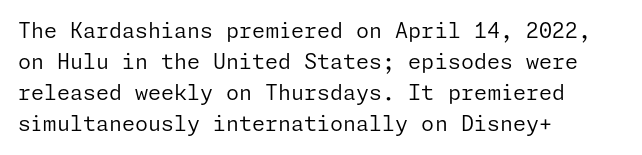
{"italic": "no", "bold": "no", "underline": "no", "align": "left", "line_spacing": "normal", "line_spacing_ratio": 1.48, "letter_spacing": "normal", "letter_spacing_em": 0.0, "glyph_px": 21}
